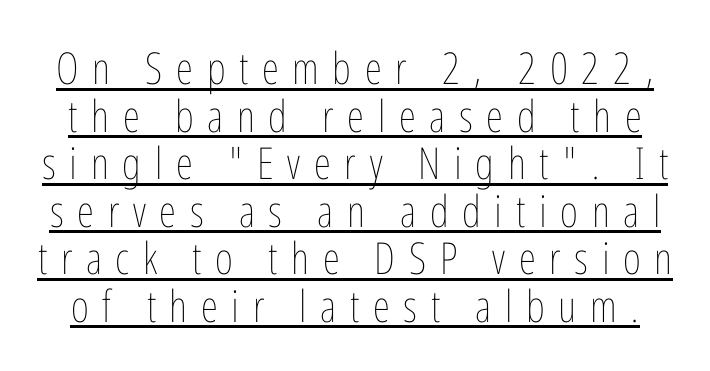
{"italic": "no", "bold": "no", "weight": "thin", "width": "condensed", "stroke_contrast": "low", "x_height": "medium", "monospaced": "no", "underline": "yes", "line_spacing": "tight", "line_spacing_ratio": 1.08, "letter_spacing": "wide", "letter_spacing_em": 0.31, "glyph_px": 44}
